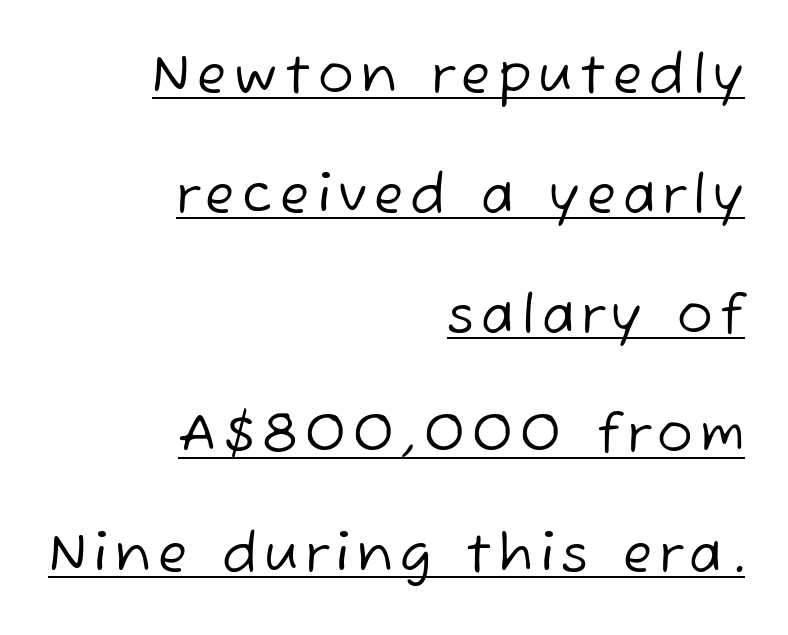
The image shows 53 px regular-weight sans-serif type; set right-aligned, loose line spacing (2.26x), underlined; low stroke contrast and a medium x-height.
